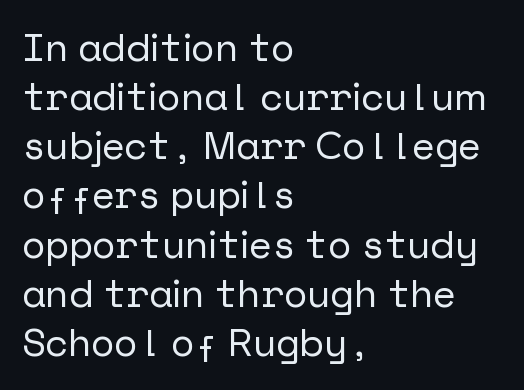
The image shows 39 px sans-serif type, upright; set left-aligned, normal line spacing (1.26x), normal letter spacing, not underlined; low stroke contrast and a medium x-height.
